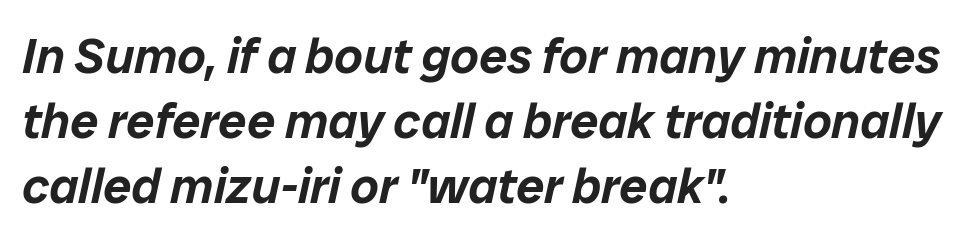
Q: Is the text italic (slanted)? A: Yes, it leans right by about 12 degrees.
Q: Is the text underlined? A: No.
Q: How is the paragraph aligned? A: Left-aligned.
Q: Is the spacing between letters normal or unusually wide? A: Normal.
Q: Is the spacing between lines tight, normal or loose? A: Normal.
Q: Width (condensed, normal, or wide)? A: Normal.
Q: Stroke contrast? A: Low.
Q: x-height? A: Medium.
Q: Monospaced? A: No.
